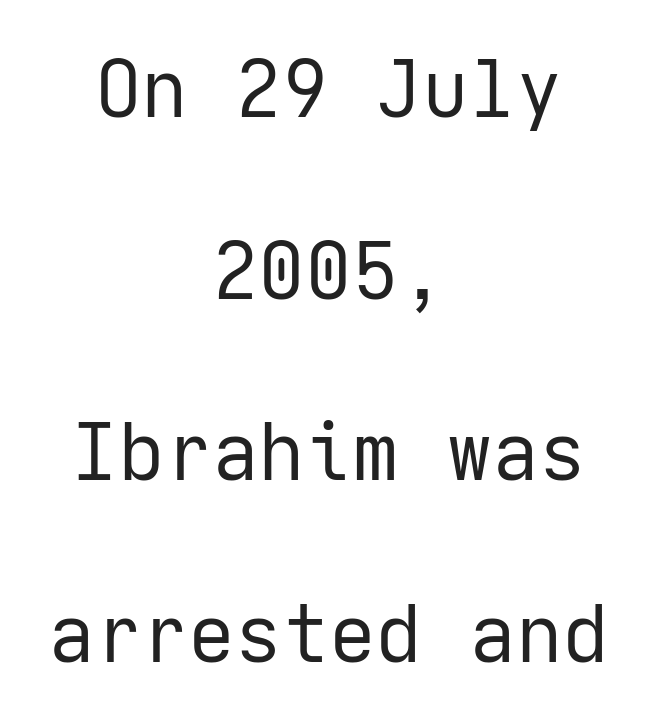
The image shows 78 px regular-weight sans-serif type, upright; set centered, loose line spacing (2.33x), normal letter spacing, not underlined; low stroke contrast and a medium x-height.
